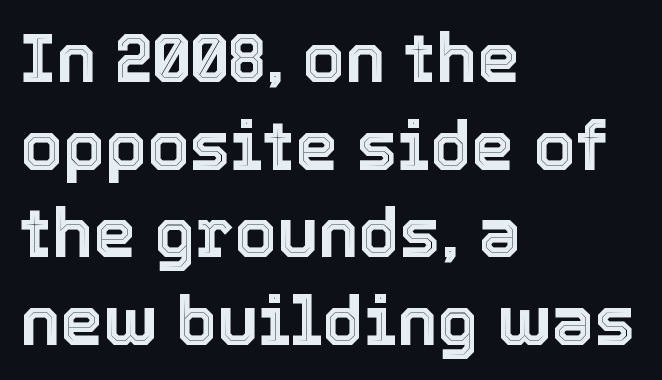
The image shows 68 px text type, upright; set left-aligned, normal line spacing (1.29x), normal letter spacing, not underlined; a medium x-height.
